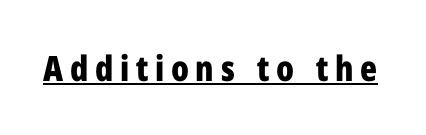
Q: Is the text bold? A: Yes.
Q: Is the text italic (slanted)? A: No, it is upright.
Q: Is the typeface a serif or a sans-serif typeface? A: Sans-serif.
Q: Is the text underlined? A: Yes.
Q: Width (condensed, normal, or wide)? A: Condensed.
Q: Stroke contrast? A: Low.
Q: x-height? A: Medium.
Q: Monospaced? A: No.
